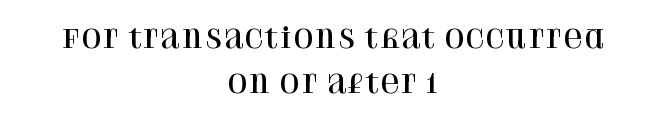
Q: Is the text italic (slanted)? A: No, it is upright.
Q: Is the text underlined? A: No.
Q: How is the paragraph aligned? A: Centered.
Q: Is the spacing between letters normal or unusually wide? A: Normal.
